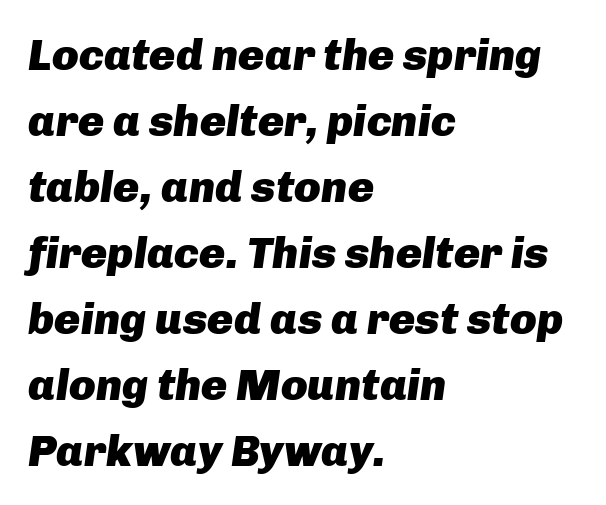
The image shows 44 px heavy type, italic (leaning right); set left-aligned, normal line spacing (1.5x), normal letter spacing, not underlined; low stroke contrast and a medium x-height.
